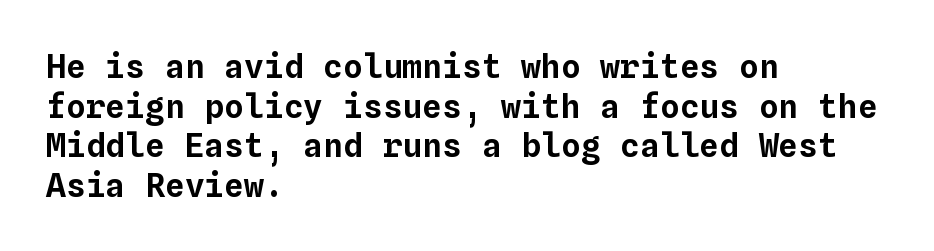
{"italic": "no", "width": "normal", "stroke_contrast": "low", "x_height": "medium", "monospaced": "yes", "underline": "no", "align": "left", "line_spacing_ratio": 1.2, "letter_spacing": "normal", "letter_spacing_em": 0.0, "glyph_px": 33}
